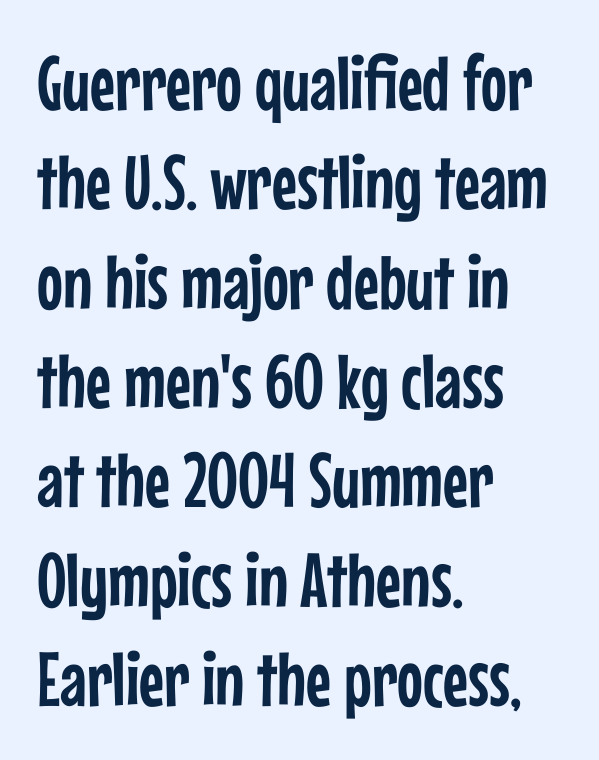
Q: Is the text italic (slanted)? A: No, it is upright.
Q: Is the typeface a serif or a sans-serif typeface? A: Sans-serif.
Q: Is the text underlined? A: No.
Q: How is the paragraph aligned? A: Left-aligned.
Q: Is the spacing between letters normal or unusually wide? A: Normal.
Q: Is the spacing between lines tight, normal or loose? A: Normal.
Q: Width (condensed, normal, or wide)? A: Condensed.
Q: Stroke contrast? A: Low.
Q: x-height? A: Medium.
Q: Monospaced? A: No.
